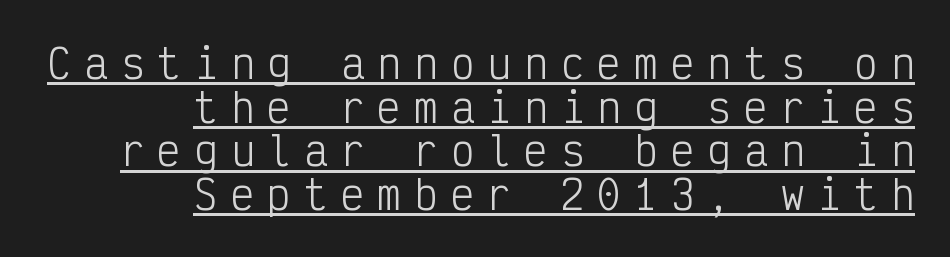
Unlike italic type, these characters show no tilt at all. The rendering uses a small line-height, squeezing the rows. Emphasis is given by a line drawn under the lettering. A typesetter would call this monospace, since all characters share one set width. You can tell from the bare stems that sans-serif type was used. Short note: letters widely spaced.
